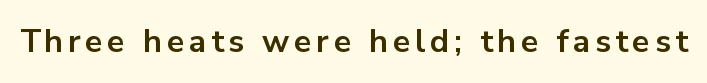
Q: Is the text bold? A: Yes.
Q: Is the text italic (slanted)? A: No, it is upright.
Q: Is the typeface a serif or a sans-serif typeface? A: Sans-serif.
Q: Is the text underlined? A: No.
Q: Width (condensed, normal, or wide)? A: Normal.
Q: Stroke contrast? A: Low.
Q: x-height? A: Medium.
Q: Monospaced? A: No.
